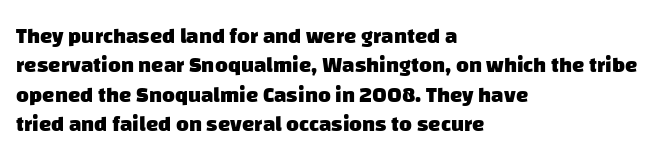
The image shows 22 px bold type; set left-aligned, normal line spacing (1.33x), normal letter spacing, not underlined.
